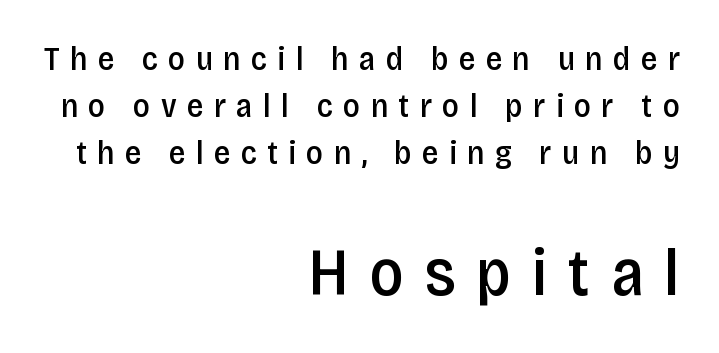
Plain, unruled lines of type. The setting favours the right margin, as signatures and pull-quotes sometimes do. Observe the wide spacing: letters keep a clear distance from each other. Posture: vertical. The typeface chosen for these lines omits serifs. The strokes are fattened partway — semibold, not bold.
